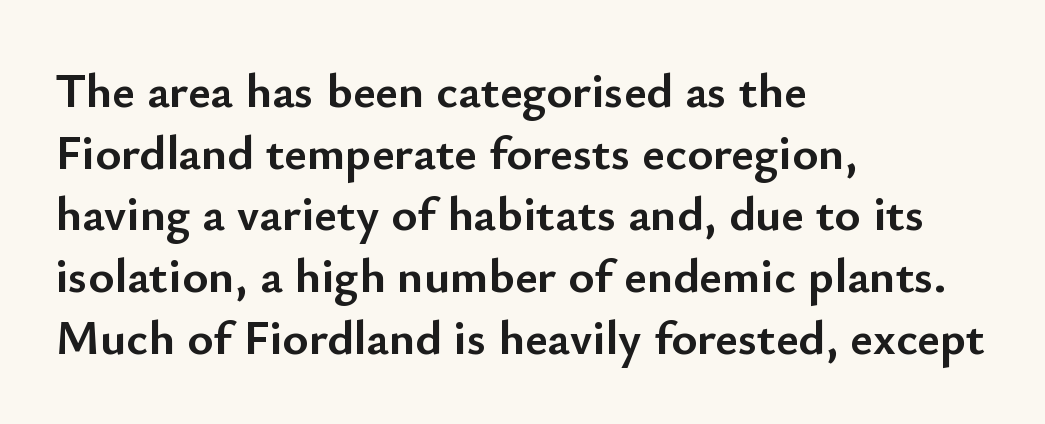
The image shows 49 px semibold sans-serif type, upright; set left-aligned, normal line spacing (1.26x), normal letter spacing, not underlined; low stroke contrast and a small x-height.
